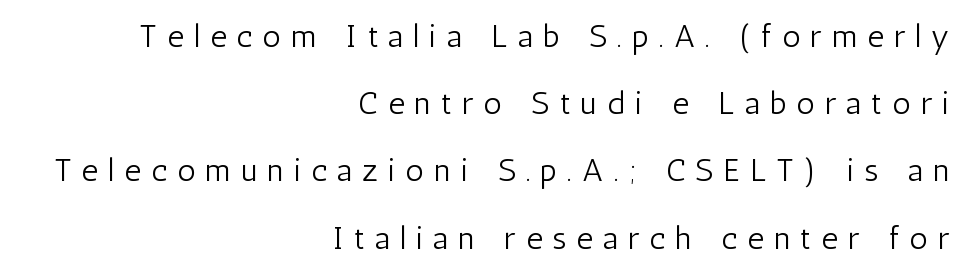
The image shows 32 px light, condensed sans-serif type, upright; set right-aligned, loose line spacing (2.1x), unusually wide letter spacing (+0.32 em), not underlined; low stroke contrast and a medium x-height.
